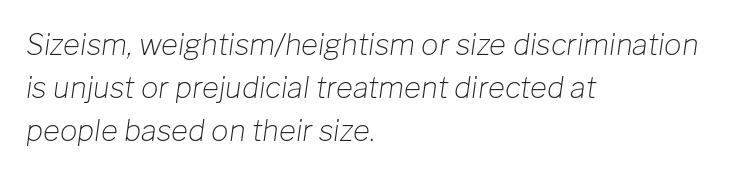
{"italic": "yes", "lean": "right", "slant_degrees": 8, "bold": "no", "weight": "light", "width": "normal", "stroke_contrast": "low", "x_height": "medium", "monospaced": "no", "underline": "no", "align": "left", "line_spacing": "normal", "line_spacing_ratio": 1.48, "letter_spacing": "normal", "letter_spacing_em": 0.0, "glyph_px": 29}
